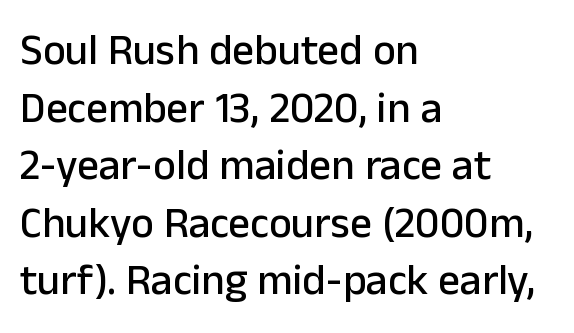
Q: Is the text italic (slanted)? A: No, it is upright.
Q: Is the typeface a serif or a sans-serif typeface? A: Sans-serif.
Q: Is the text underlined? A: No.
Q: How is the paragraph aligned? A: Left-aligned.
Q: Is the spacing between letters normal or unusually wide? A: Normal.
Q: Is the spacing between lines tight, normal or loose? A: Normal.
Q: Width (condensed, normal, or wide)? A: Normal.
Q: Stroke contrast? A: Low.
Q: x-height? A: Medium.
Q: Monospaced? A: No.
